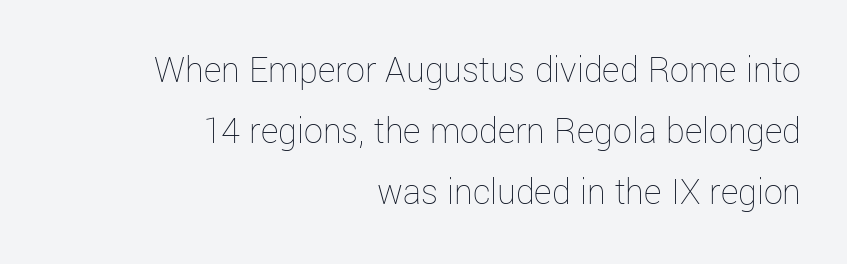
{"italic": "no", "bold": "no", "weight": "thin", "width": "normal", "stroke_contrast": "low", "x_height": "medium", "monospaced": "no", "underline": "no", "align": "right", "line_spacing": "normal", "line_spacing_ratio": 1.6, "letter_spacing": "normal", "letter_spacing_em": 0.0, "glyph_px": 38}
